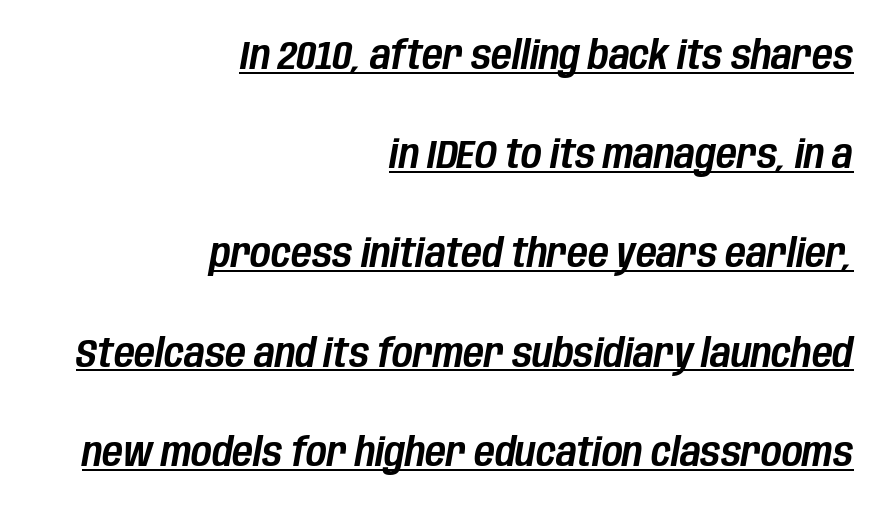
The image shows 40 px condensed type, italic (leaning right); set right-aligned, loose line spacing (2.48x), normal letter spacing, underlined; low stroke contrast and a large x-height.
